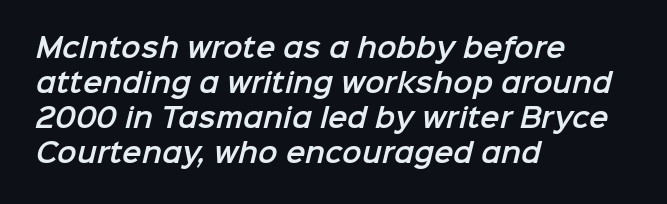
Glance below the letters and you will spot only blank space. A typesetter would call this leading conventional body-copy spacing. Nothing unusual about the tracking: characters are spaced as the font intends. The text block is weighted toward the left margin, trailing off unevenly rightward.
